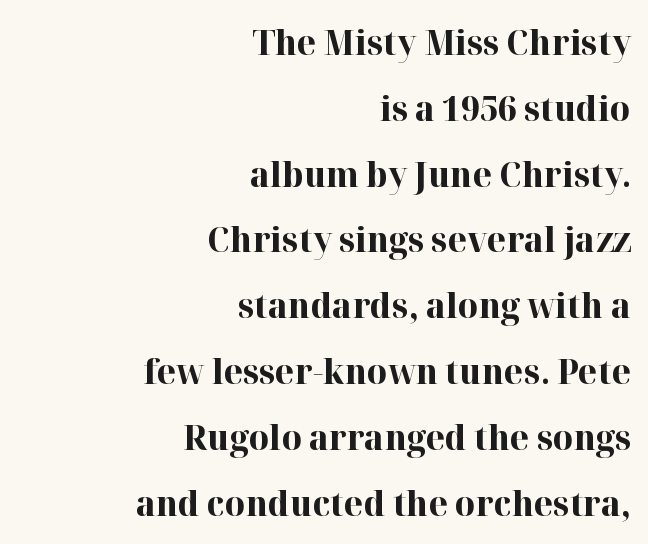
{"serif": "yes", "italic": "no", "bold": "yes", "weight": "bold", "width": "normal", "stroke_contrast": "high", "x_height": "medium", "monospaced": "no", "underline": "no", "align": "right", "line_spacing_ratio": 1.88, "letter_spacing": "normal", "letter_spacing_em": 0.0, "glyph_px": 35}
